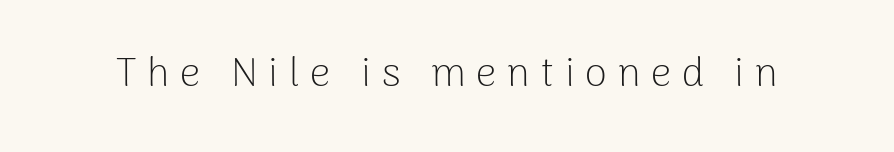
This rendering features lettering with no underline. Ascenders rise straight up at ninety degrees. The letterforms sit at book weight or below. The face used here is rendered with a markedly widened letterfit.
